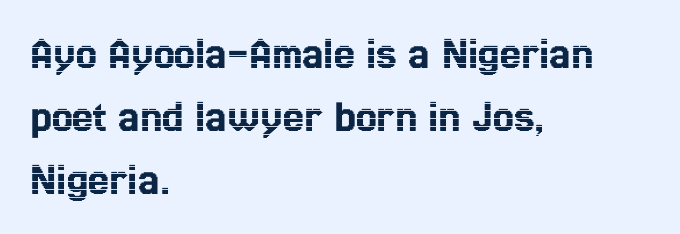
The image shows 47 px condensed type, upright; set left-aligned, normal line spacing (1.34x), normal letter spacing, not underlined; a medium x-height.
